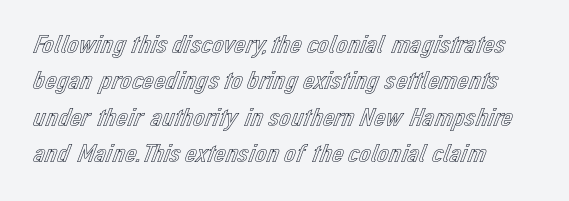
Q: Is the text italic (slanted)? A: Yes.
Q: Is the text underlined? A: No.
Q: Is the spacing between letters normal or unusually wide? A: Normal.
Q: Is the spacing between lines tight, normal or loose? A: Normal.
